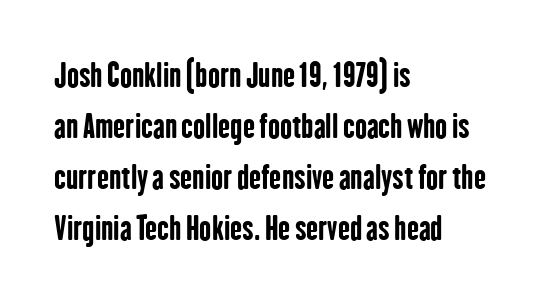
Q: Is the text bold? A: Yes.
Q: Is the text italic (slanted)? A: No, it is upright.
Q: Is the typeface a serif or a sans-serif typeface? A: Sans-serif.
Q: Is the text underlined? A: No.
Q: How is the paragraph aligned? A: Left-aligned.
Q: Is the spacing between letters normal or unusually wide? A: Normal.
Q: Is the spacing between lines tight, normal or loose? A: Normal.
Q: Width (condensed, normal, or wide)? A: Condensed.
Q: Stroke contrast? A: Low.
Q: x-height? A: Medium.
Q: Monospaced? A: No.
